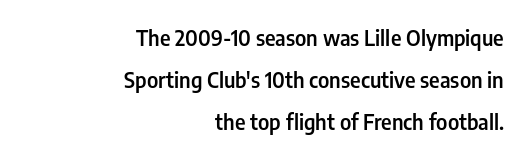
The image shows 21 px text type, upright; set right-aligned, loose line spacing (2.0x), normal letter spacing, not underlined.
